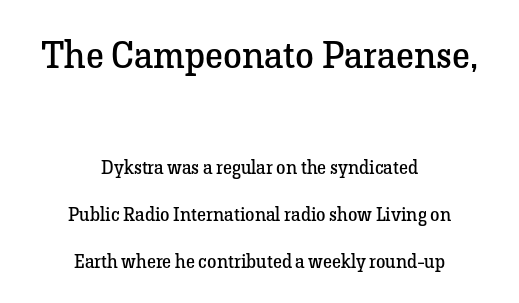
If you measured baseline to baseline, you'd find a long distance. Words appear dense and cohesive because spacing is normal. Any mark beneath the type? The region is blank. When letters stand straight like this, we call the style roman or upright. Varying glyph widths throughout — classic text-font behaviour.
